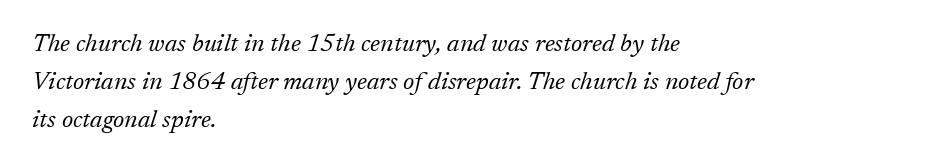
Q: Is the text bold? A: No.
Q: Is the text italic (slanted)? A: Yes, it leans right by about 17 degrees.
Q: Is the text underlined? A: No.
Q: How is the paragraph aligned? A: Left-aligned.
Q: Is the spacing between letters normal or unusually wide? A: Normal.
Q: Is the spacing between lines tight, normal or loose? A: Normal.
